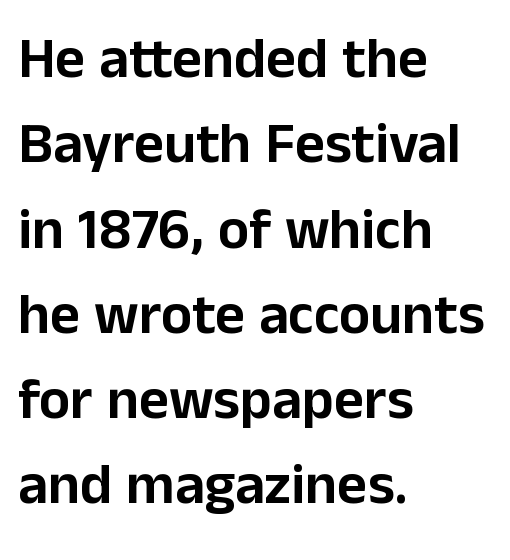
{"serif": "no", "italic": "no", "width": "normal", "stroke_contrast": "low", "x_height": "medium", "monospaced": "no", "underline": "no", "align": "left", "line_spacing": "normal", "line_spacing_ratio": 1.47, "letter_spacing": "normal", "letter_spacing_em": 0.0, "glyph_px": 58}
